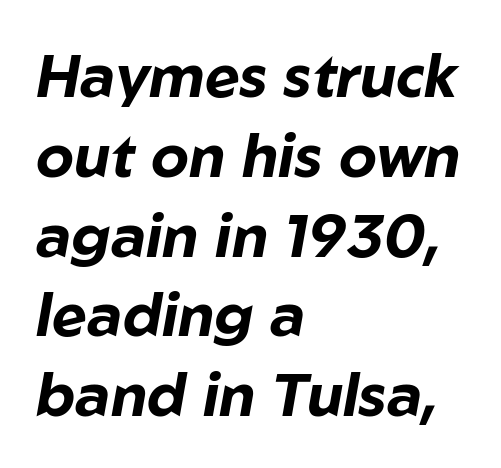
Q: Is the text bold? A: Yes.
Q: Is the text italic (slanted)? A: Yes, it leans right by about 10 degrees.
Q: Is the text underlined? A: No.
Q: How is the paragraph aligned? A: Left-aligned.
Q: Is the spacing between letters normal or unusually wide? A: Normal.
Q: Is the spacing between lines tight, normal or loose? A: Normal.
Q: Width (condensed, normal, or wide)? A: Normal.
Q: Stroke contrast? A: Low.
Q: x-height? A: Medium.
Q: Monospaced? A: No.
